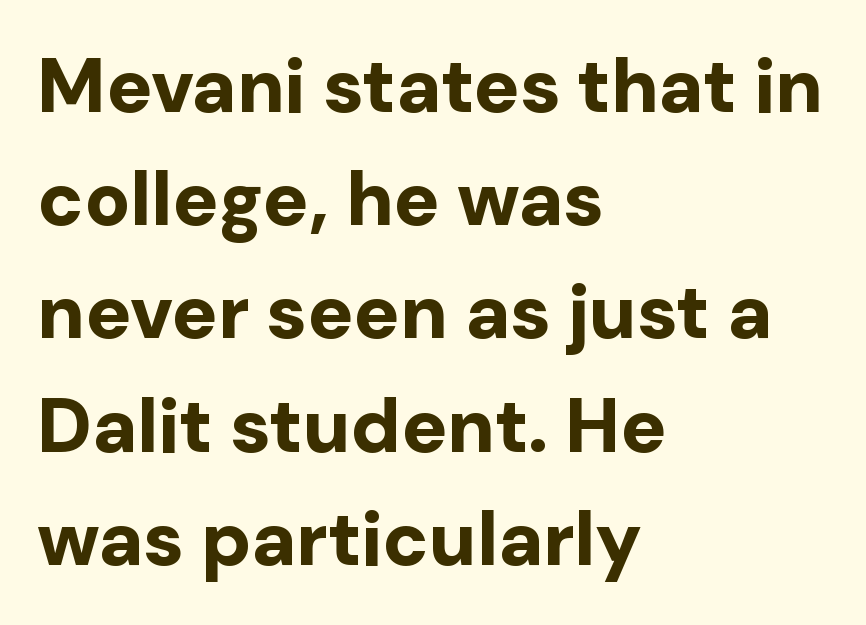
What stands out about the letter spacing? Nothing — it is the standard amount. One-word summary of the alignment: left. The designer left line spacing at the default. Strong, thick strokes mark this as bold type. Note: no serifs on the glyphs.
